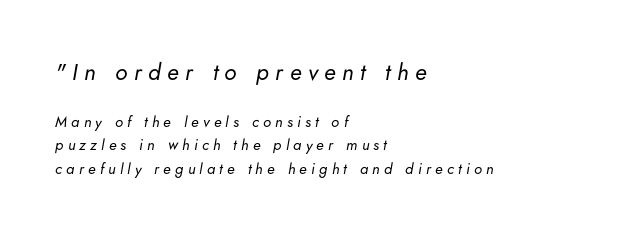
Casual observation: everything's shoved over to the left. Tracking here is generous; glyphs stand well apart from one another. Descenders hang freely into open space. The cut favours lightness, reaching ordinary text weight at its darkest.
